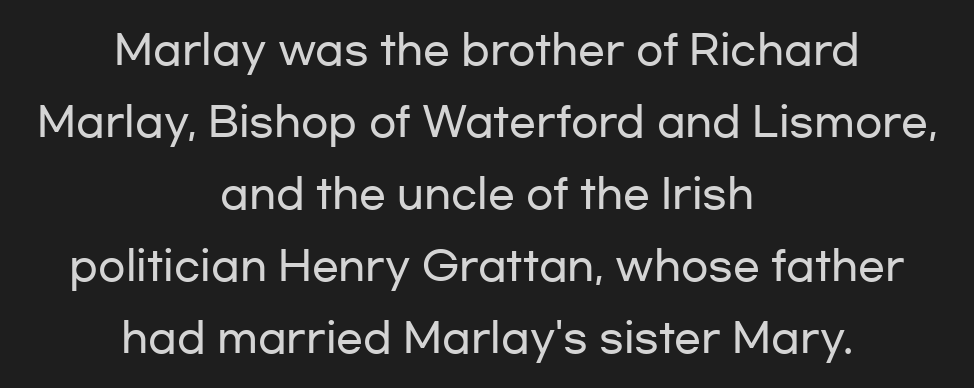
{"serif": "no", "italic": "no", "width": "wide", "stroke_contrast": "low", "x_height": "medium", "monospaced": "no", "underline": "no", "align": "center", "line_spacing_ratio": 1.8, "letter_spacing": "normal", "letter_spacing_em": 0.0, "glyph_px": 40}
